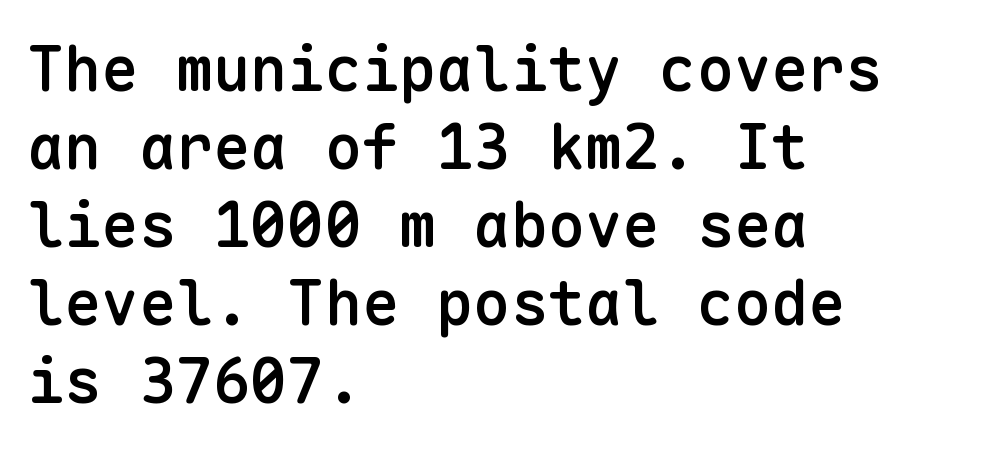
Q: Is the text bold? A: Semi-bold.
Q: Is the text italic (slanted)? A: No, it is upright.
Q: Is the typeface a serif or a sans-serif typeface? A: Sans-serif.
Q: Is the text underlined? A: No.
Q: How is the paragraph aligned? A: Left-aligned.
Q: Is the spacing between letters normal or unusually wide? A: Normal.
Q: Is the spacing between lines tight, normal or loose? A: Normal.
Q: Width (condensed, normal, or wide)? A: Normal.
Q: Stroke contrast? A: Low.
Q: x-height? A: Medium.
Q: Monospaced? A: Yes.
